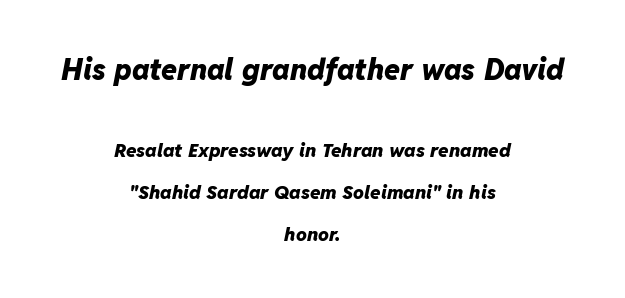
I'd describe the lettering as bold — thick and assertive. Honestly, the letter spacing is just normal — you wouldn't notice it. Do the characters align in a grid? No, the font is proportional. The leading is generous, giving the passage an open texture. An italicized treatment has been applied to the whole sample.
